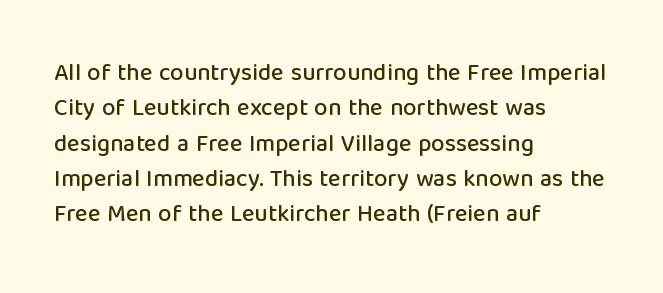
The passage shown stacks its lines at a standard gap. No extra tracking has been applied to these lines. Compared with a centered layout, this one pins lines to the left instead. The area under the type is left untouched. When letters stand straight like this, we call the style roman or upright.
